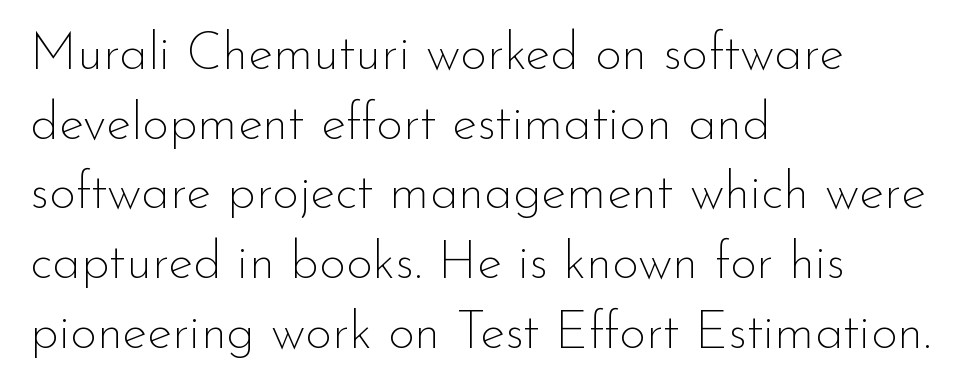
Leftover space on each line is placed entirely after the last word. Lines of text with bare space underneath. Here the glyphs are tracked normally, forming tight word shapes. This sample uses a sans-serif face. Vertical spacing — default. The face used here is proportionally spaced, like ordinary book or web type.
